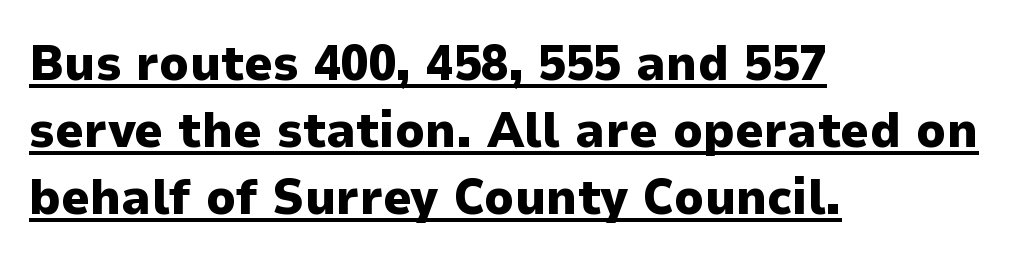
No extra tracking has been applied to these lines. Reading down the column, the eye jumps a familiar distance to each next line. Posture: straight, roman, zero tilt. The lettering is marked with a stroke running underneath it.
